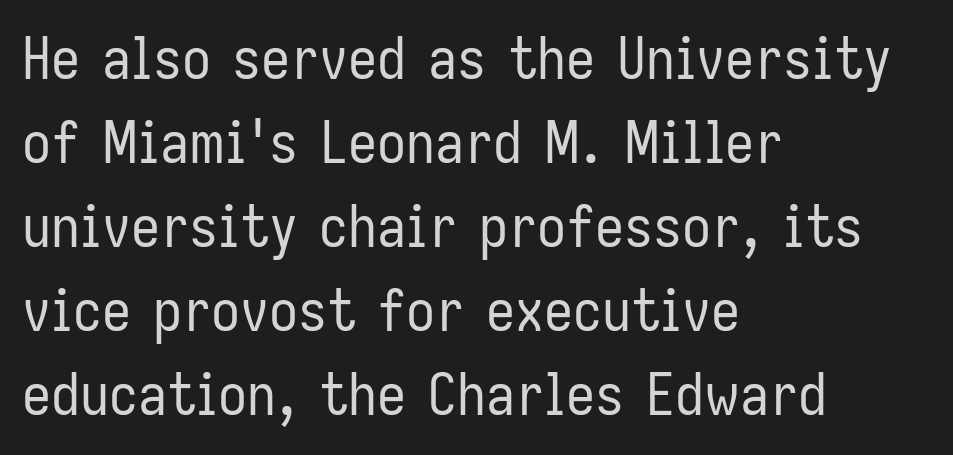
The image shows 58 px regular-weight, condensed sans-serif type, upright; set left-aligned, normal line spacing (1.45x), normal letter spacing, not underlined; low stroke contrast and a medium x-height.
